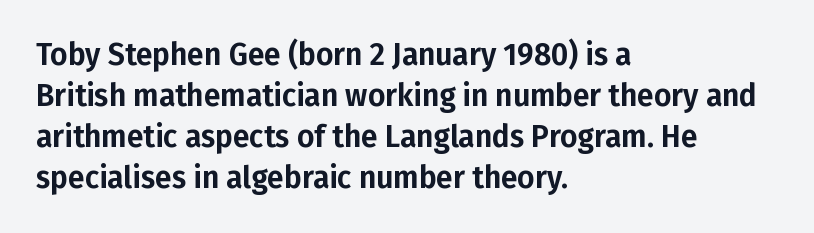
Q: Is the text italic (slanted)? A: No, it is upright.
Q: Is the typeface a serif or a sans-serif typeface? A: Sans-serif.
Q: Is the text underlined? A: No.
Q: How is the paragraph aligned? A: Left-aligned.
Q: Is the spacing between letters normal or unusually wide? A: Normal.
Q: Is the spacing between lines tight, normal or loose? A: Normal.
Q: Width (condensed, normal, or wide)? A: Normal.
Q: Stroke contrast? A: Low.
Q: x-height? A: Medium.
Q: Monospaced? A: No.
